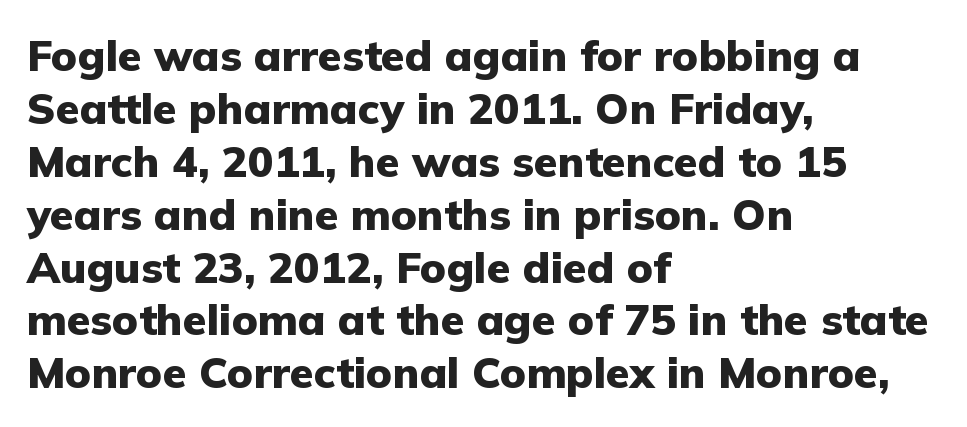
The image shows 43 px heavy sans-serif type, upright; set left-aligned, line spacing 1.23x, normal letter spacing, not underlined; low stroke contrast and a medium x-height.
